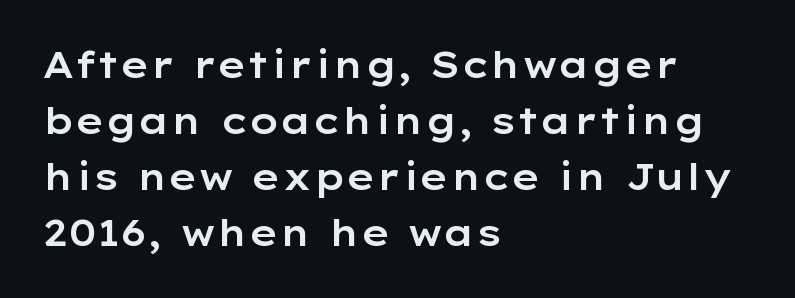
The image shows 36 px wide sans-serif type, upright; set left-aligned, normal line spacing (1.56x), normal letter spacing, not underlined; low stroke contrast and a medium x-height.
